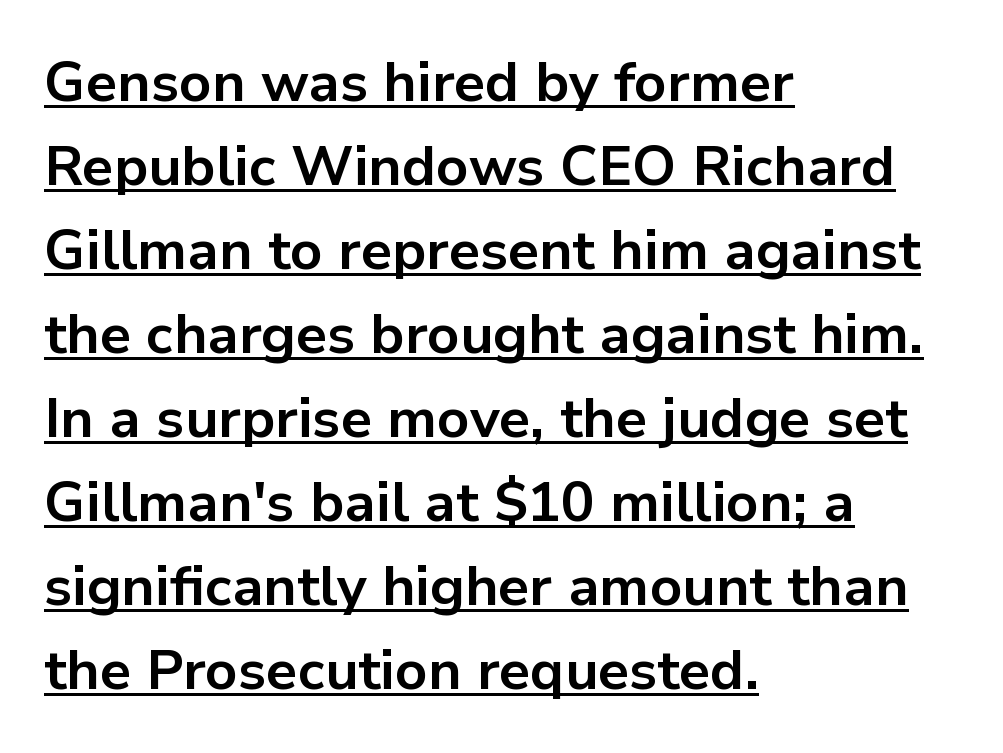
Proportional: the letters do not fall into vertical columns. The lettering stays uniformly vertical, giving the passage a roman look. Honestly, the underline is the first thing you notice here. Nobody touched the tracking dial on this one.
